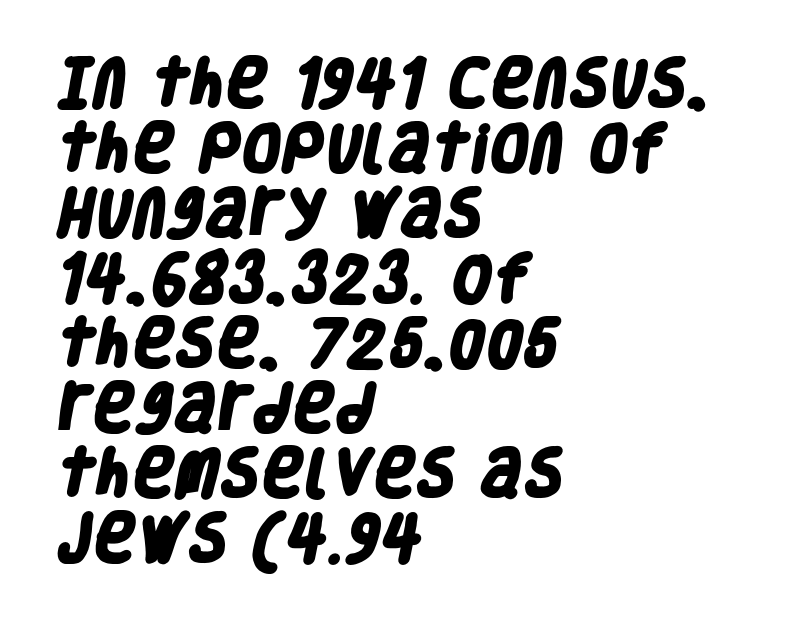
Q: Is the text bold? A: Yes.
Q: Is the typeface a serif or a sans-serif typeface? A: Sans-serif.
Q: Is the text underlined? A: No.
Q: How is the paragraph aligned? A: Left-aligned.
Q: Is the spacing between letters normal or unusually wide? A: Normal.
Q: Is the spacing between lines tight, normal or loose? A: Normal.
Q: Width (condensed, normal, or wide)? A: Condensed.
Q: Stroke contrast? A: Low.
Q: x-height? A: Large.
Q: Monospaced? A: No.
